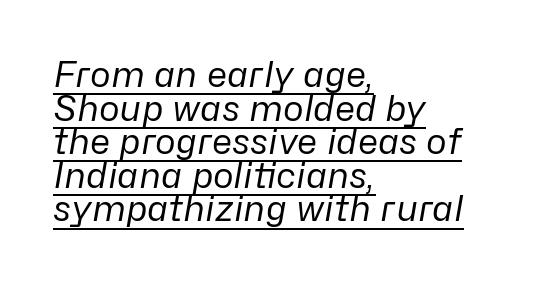
{"italic": "yes", "lean": "right", "slant_degrees": 10, "bold": "no", "weight": "regular", "width": "normal", "stroke_contrast": "low", "x_height": "medium", "monospaced": "no", "underline": "yes", "align": "left", "line_spacing": "tight", "line_spacing_ratio": 0.96, "letter_spacing": "normal", "letter_spacing_em": 0.0, "glyph_px": 35}
